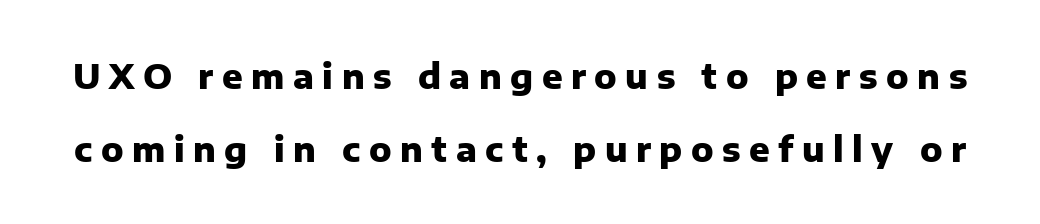
Q: Is the text bold? A: Yes.
Q: Is the text italic (slanted)? A: No, it is upright.
Q: Is the typeface a serif or a sans-serif typeface? A: Sans-serif.
Q: Is the text underlined? A: No.
Q: Is the spacing between letters normal or unusually wide? A: Unusually wide.
Q: Is the spacing between lines tight, normal or loose? A: Loose.
Q: Width (condensed, normal, or wide)? A: Normal.
Q: Stroke contrast? A: Low.
Q: x-height? A: Medium.
Q: Monospaced? A: No.
